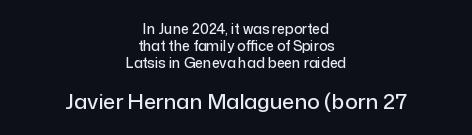
Here the second block reads like a headline and the first like body copy. Descenders hang freely into open space. The lines in this sample share a center point and differ in where they start and stop. Nobody touched the tracking dial on this one. Every stem runs plumb, perpendicular to the baseline.
